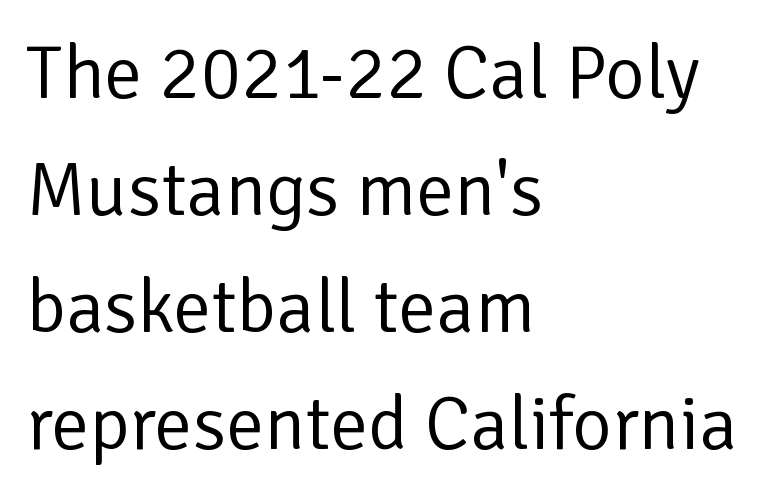
Q: Is the text bold? A: No.
Q: Is the text italic (slanted)? A: No, it is upright.
Q: Is the typeface a serif or a sans-serif typeface? A: Sans-serif.
Q: Is the text underlined? A: No.
Q: How is the paragraph aligned? A: Left-aligned.
Q: Is the spacing between letters normal or unusually wide? A: Normal.
Q: Is the spacing between lines tight, normal or loose? A: Normal.
Q: Width (condensed, normal, or wide)? A: Normal.
Q: Stroke contrast? A: Low.
Q: x-height? A: Medium.
Q: Monospaced? A: No.
